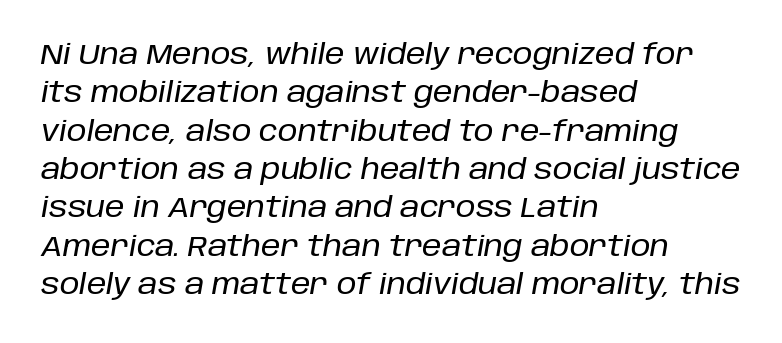
{"italic": "yes", "lean": "right", "slant_degrees": 10, "width": "normal", "stroke_contrast": "low", "x_height": "large", "monospaced": "no", "underline": "no", "align": "left", "line_spacing": "normal", "line_spacing_ratio": 1.37, "letter_spacing": "normal", "letter_spacing_em": 0.0, "glyph_px": 28}
